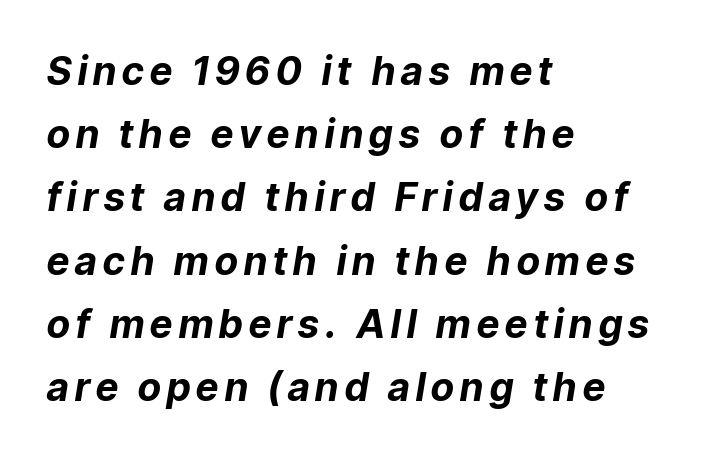
Q: Is the text bold? A: Yes.
Q: Is the text italic (slanted)? A: Yes, it leans right by about 9 degrees.
Q: Is the text underlined? A: No.
Q: How is the paragraph aligned? A: Left-aligned.
Q: Is the spacing between lines tight, normal or loose? A: Normal.
Q: Width (condensed, normal, or wide)? A: Normal.
Q: Stroke contrast? A: Low.
Q: x-height? A: Medium.
Q: Monospaced? A: No.
